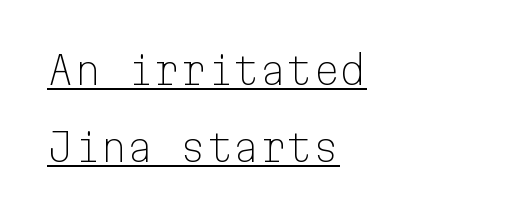
The image shows 38 px light sans-serif type, upright, monospaced; set left-aligned, loose line spacing (2.03x), normal letter spacing, underlined; low stroke contrast and a medium x-height.
